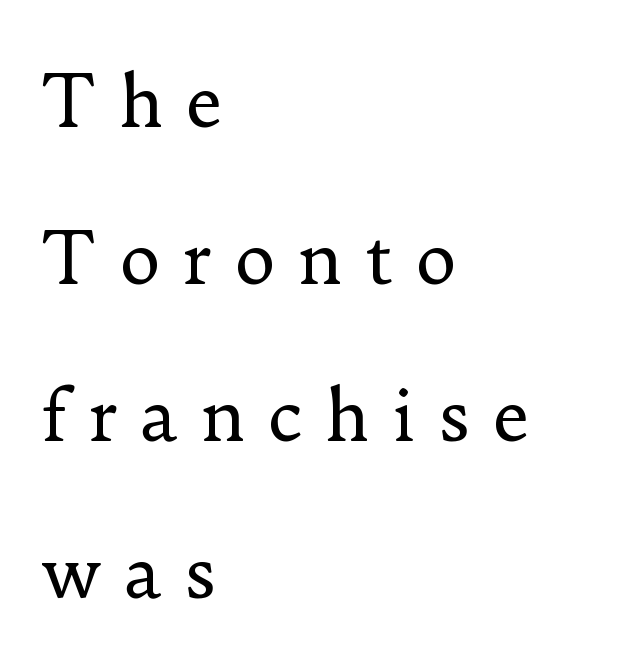
{"serif": "yes", "italic": "no", "bold": "no", "weight": "regular", "width": "normal", "stroke_contrast": "low", "x_height": "small", "monospaced": "no", "underline": "no", "align": "left", "line_spacing": "loose", "line_spacing_ratio": 2.21, "letter_spacing": "wide", "letter_spacing_em": 0.31, "glyph_px": 71}
